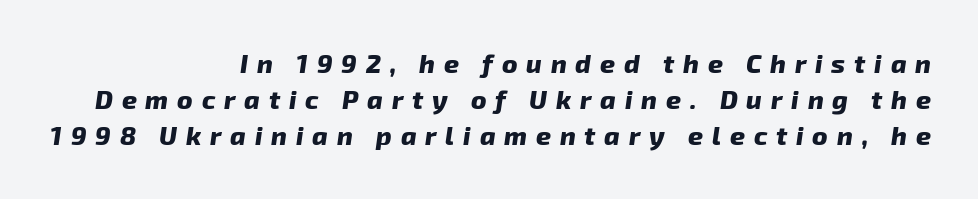
{"italic": "yes", "lean": "right", "slant_degrees": 8, "bold": "yes", "underline": "no", "align": "right", "line_spacing": "normal", "line_spacing_ratio": 1.39, "letter_spacing": "wide", "letter_spacing_em": 0.34, "glyph_px": 26}
